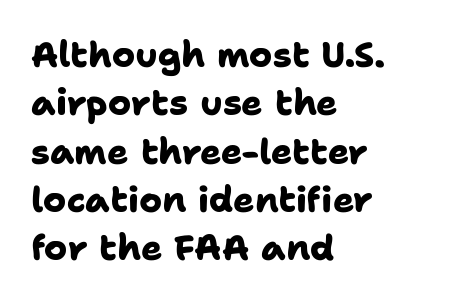
The image shows 35 px heavy sans-serif type; set left-aligned, normal line spacing (1.38x), normal letter spacing, not underlined; low stroke contrast and a medium x-height.
